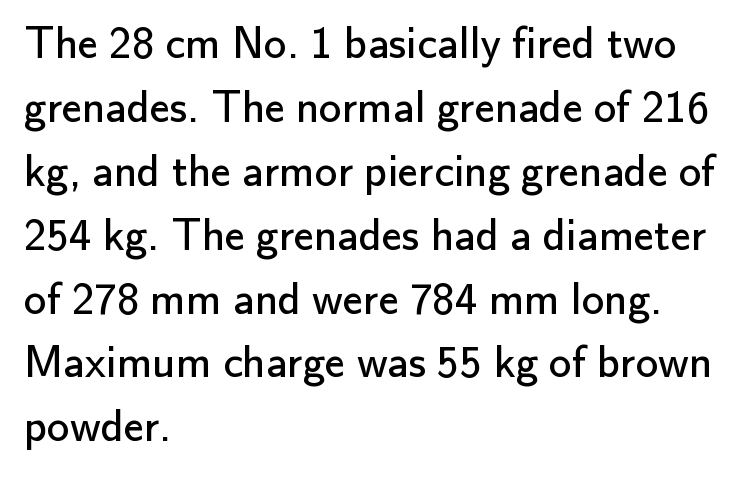
Q: Is the text bold? A: No.
Q: Is the text italic (slanted)? A: No, it is upright.
Q: Is the typeface a serif or a sans-serif typeface? A: Sans-serif.
Q: Is the text underlined? A: No.
Q: How is the paragraph aligned? A: Left-aligned.
Q: Is the spacing between letters normal or unusually wide? A: Normal.
Q: Is the spacing between lines tight, normal or loose? A: Normal.
Q: Width (condensed, normal, or wide)? A: Normal.
Q: Stroke contrast? A: Low.
Q: x-height? A: Small.
Q: Monospaced? A: No.
